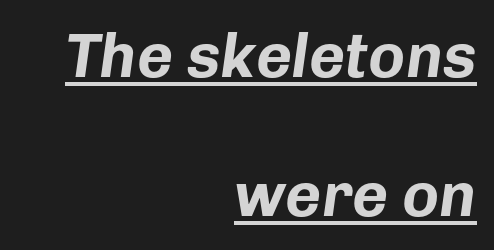
{"italic": "yes", "lean": "right", "slant_degrees": 8, "bold": "yes", "weight": "bold", "width": "normal", "stroke_contrast": "low", "x_height": "medium", "monospaced": "no", "underline": "yes", "align": "right", "line_spacing": "loose", "line_spacing_ratio": 2.24, "letter_spacing": "normal", "letter_spacing_em": 0.0, "glyph_px": 62}
